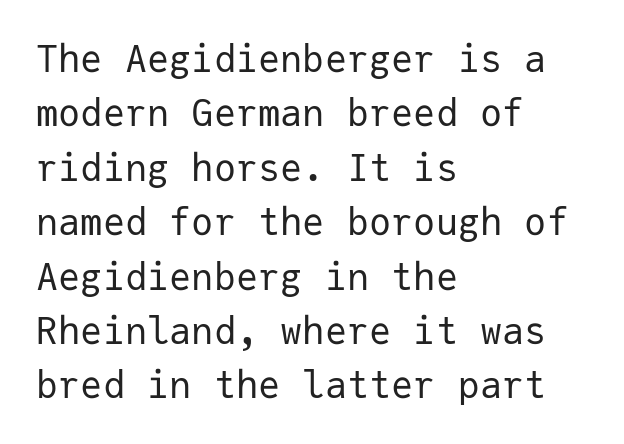
Q: Is the text bold? A: No.
Q: Is the text italic (slanted)? A: No, it is upright.
Q: Is the typeface a serif or a sans-serif typeface? A: Sans-serif.
Q: Is the text underlined? A: No.
Q: How is the paragraph aligned? A: Left-aligned.
Q: Is the spacing between letters normal or unusually wide? A: Normal.
Q: Is the spacing between lines tight, normal or loose? A: Normal.
Q: Width (condensed, normal, or wide)? A: Normal.
Q: Stroke contrast? A: Low.
Q: x-height? A: Medium.
Q: Monospaced? A: Yes.
